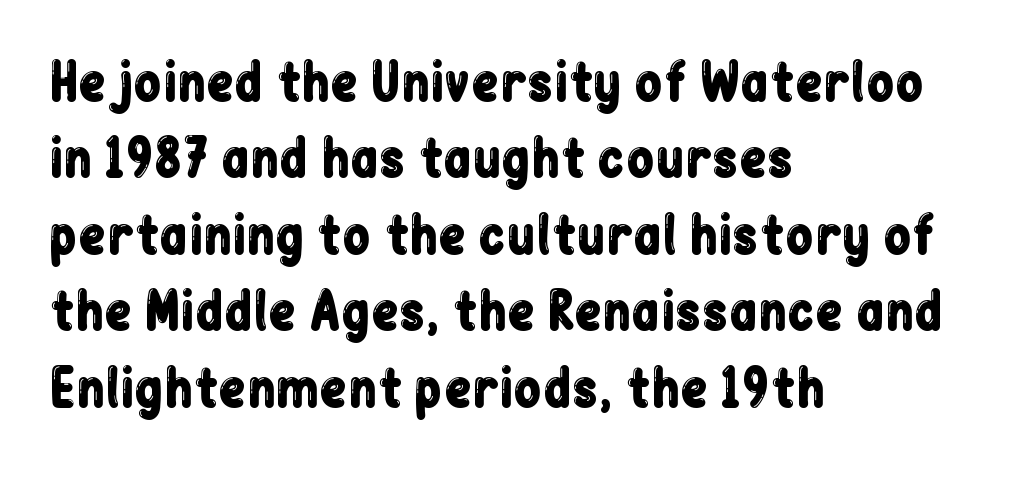
The image shows 51 px condensed sans-serif type, upright; set left-aligned, normal line spacing (1.5x), normal letter spacing, not underlined; low stroke contrast and a medium x-height.
